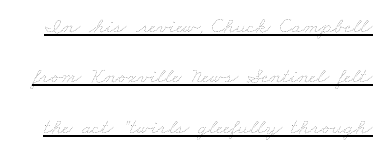
The image shows 22 px text type; set loose line spacing (2.29x), normal letter spacing, underlined.
